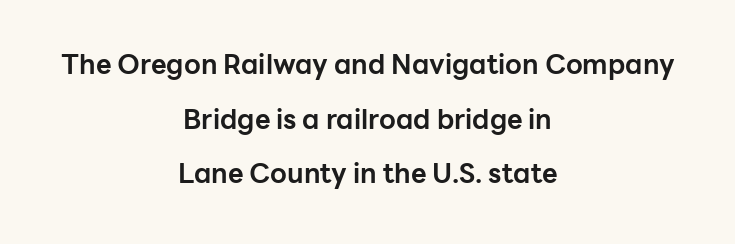
{"italic": "no", "bold": "yes", "underline": "no", "align": "center", "line_spacing": "loose", "line_spacing_ratio": 2.02, "letter_spacing": "normal", "letter_spacing_em": 0.0, "glyph_px": 27}
